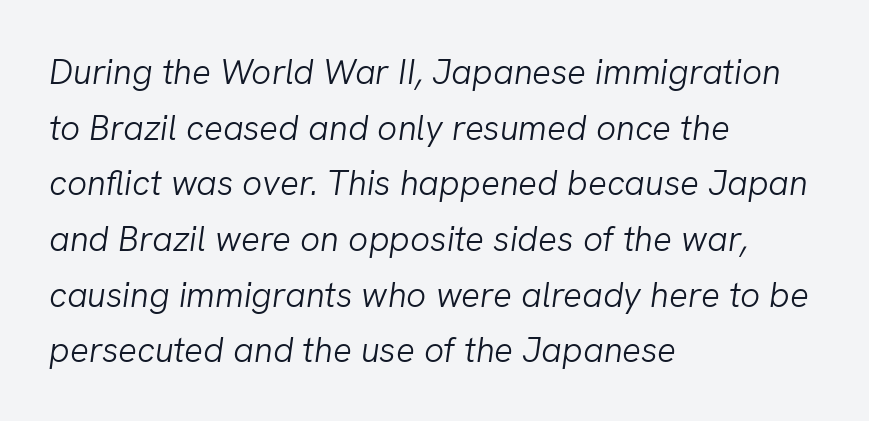
{"italic": "yes", "lean": "right", "slant_degrees": 8, "bold": "no", "weight": "light", "width": "normal", "stroke_contrast": "low", "x_height": "medium", "monospaced": "no", "underline": "no", "align": "left", "line_spacing": "normal", "line_spacing_ratio": 1.59, "letter_spacing": "normal", "letter_spacing_em": 0.0, "glyph_px": 35}
